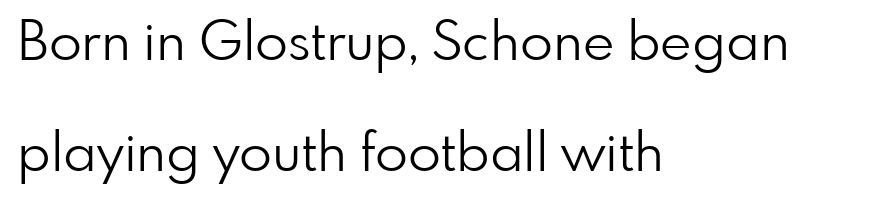
Q: Is the text bold? A: No.
Q: Is the text italic (slanted)? A: No, it is upright.
Q: Is the typeface a serif or a sans-serif typeface? A: Sans-serif.
Q: Is the text underlined? A: No.
Q: How is the paragraph aligned? A: Left-aligned.
Q: Is the spacing between letters normal or unusually wide? A: Normal.
Q: Is the spacing between lines tight, normal or loose? A: Loose.
Q: Width (condensed, normal, or wide)? A: Normal.
Q: Stroke contrast? A: Low.
Q: x-height? A: Small.
Q: Monospaced? A: No.
